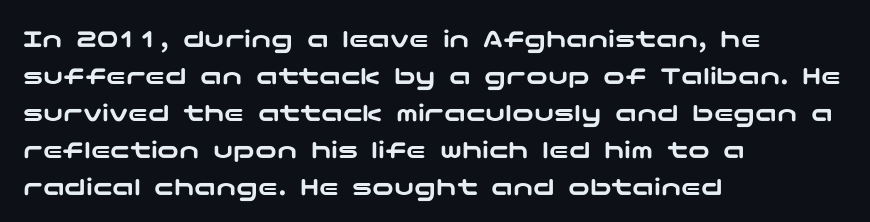
A typesetter would call this zero additional tracking. Notice how descenders clear the ascenders below comfortably — that's standard leading. Ordinary non-slanted type is in use. Letters rest on an invisible, unmarked baseline.
